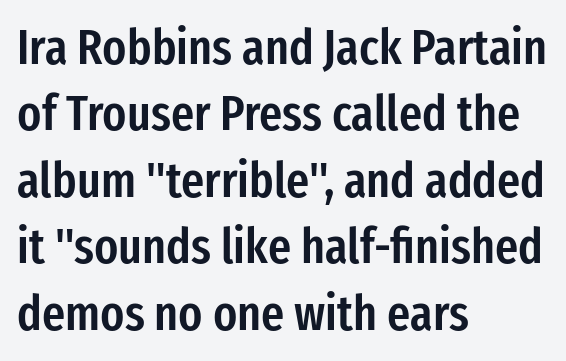
The image shows 50 px semibold, condensed sans-serif type, upright; set left-aligned, normal line spacing (1.33x), normal letter spacing, not underlined; low stroke contrast and a medium x-height.
